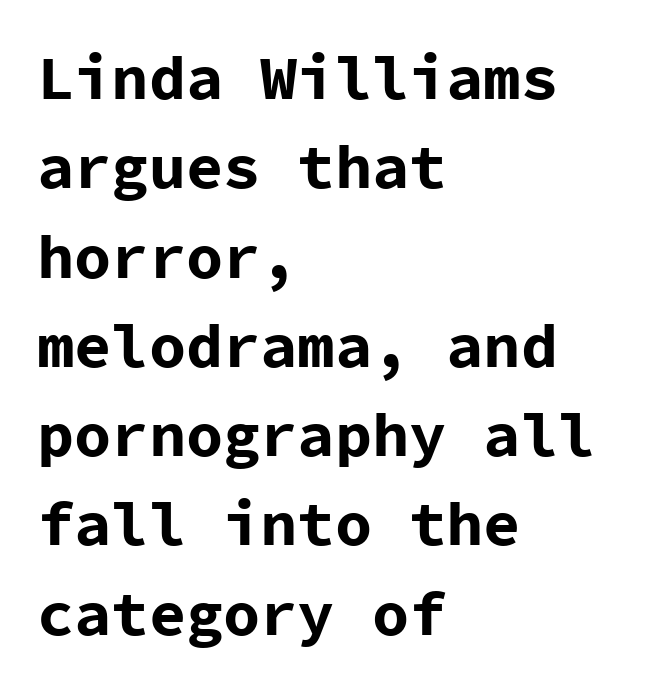
Rows of type keep a routine distance in the vertical direction. If you drew a line through each stem, it would be perfectly vertical. Serif or sans? Sans — the stroke terminals are bare. How heavy is the stroke? Heavy — this is a bold. The face used here is monospaced, like something from a code editor. Is the block centered? No — it sits flush against the left margin.
